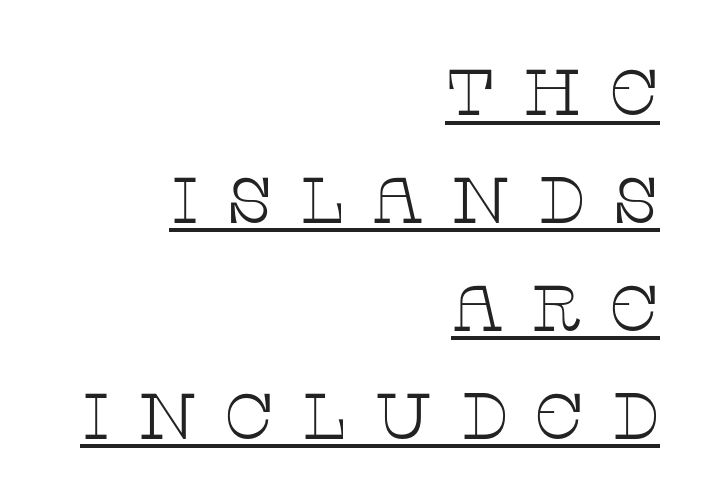
{"serif": "yes", "italic": "no", "bold": "no", "weight": "thin", "width": "wide", "stroke_contrast": "low", "x_height": "large", "monospaced": "no", "underline": "yes", "align": "right", "line_spacing": "normal", "line_spacing_ratio": 1.66, "letter_spacing": "wide", "letter_spacing_em": 0.4, "glyph_px": 65}
